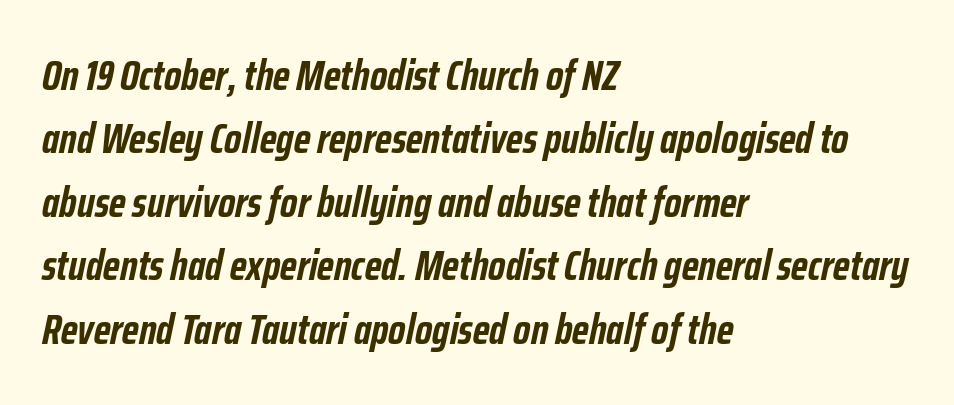
The image shows 42 px semibold, condensed type, italic (leaning right); set left-aligned, normal line spacing (1.51x), normal letter spacing, not underlined; low stroke contrast and a medium x-height.
